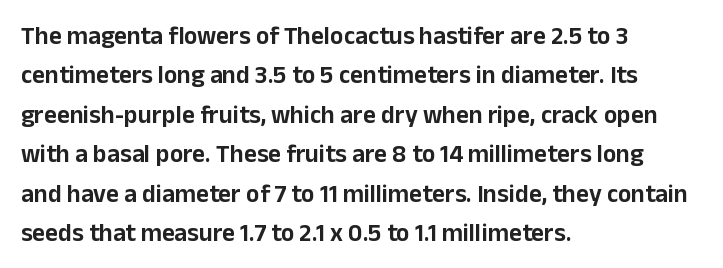
The image shows 25 px text type, upright; set left-aligned, normal line spacing (1.58x), normal letter spacing, not underlined.
